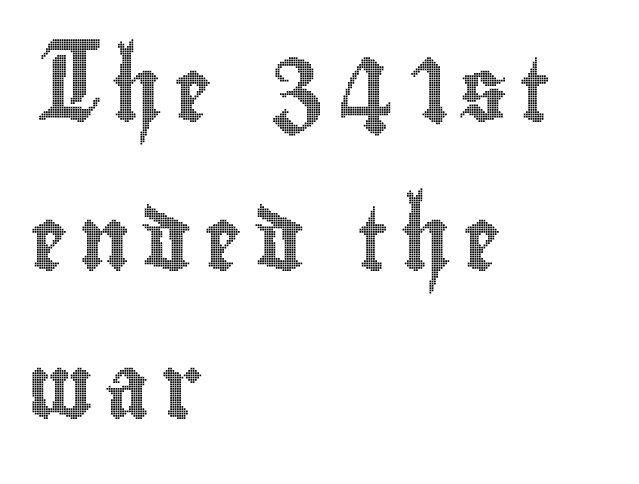
Italic? Not at all — the glyphs are vertical. The line-height multiplier appears high, well above default. Teacher's note: observe the even left margin — that is flush-left alignment. A typesetter would call this proportional, since set widths differ per character.
